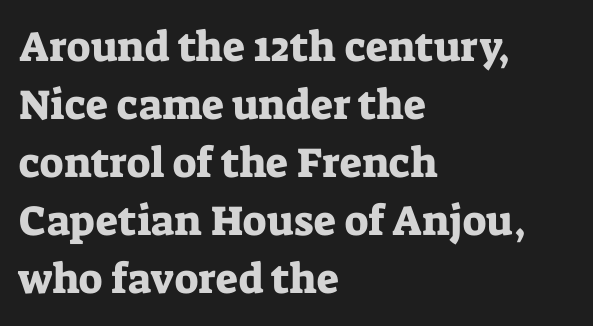
Small tapered or slab feet sit at the stroke ends, so this counts as serif. This rendering leaves character spacing at its baseline value. Beneath every word, the page is bare. The face used here is proportionally spaced, like ordinary book or web type. All the whitespace from short lines collects on the right.
